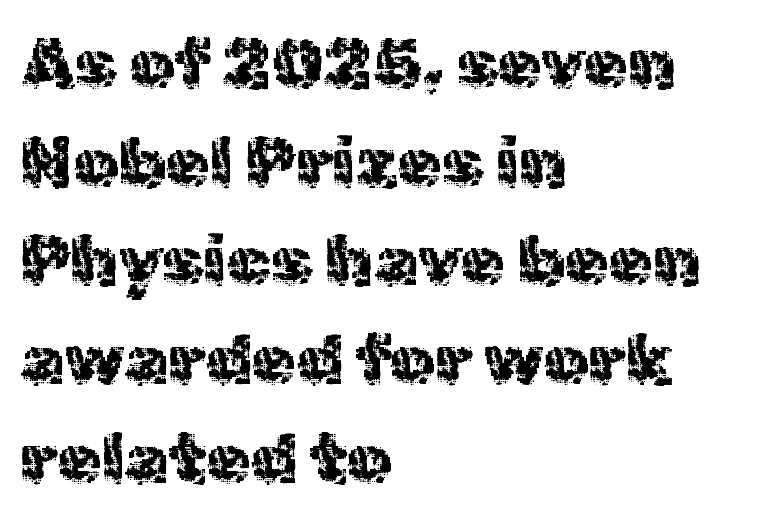
Q: Is the text italic (slanted)? A: No, it is upright.
Q: Is the typeface a serif or a sans-serif typeface? A: Sans-serif.
Q: Is the text underlined? A: No.
Q: How is the paragraph aligned? A: Left-aligned.
Q: Is the spacing between letters normal or unusually wide? A: Normal.
Q: Is the spacing between lines tight, normal or loose? A: Normal.
Q: Width (condensed, normal, or wide)? A: Normal.
Q: x-height? A: Medium.
Q: Monospaced? A: No.
